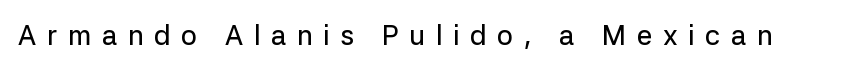
{"serif": "no", "italic": "no", "width": "normal", "stroke_contrast": "low", "x_height": "medium", "monospaced": "no", "underline": "no", "letter_spacing": "wide", "letter_spacing_em": 0.37, "glyph_px": 28}
